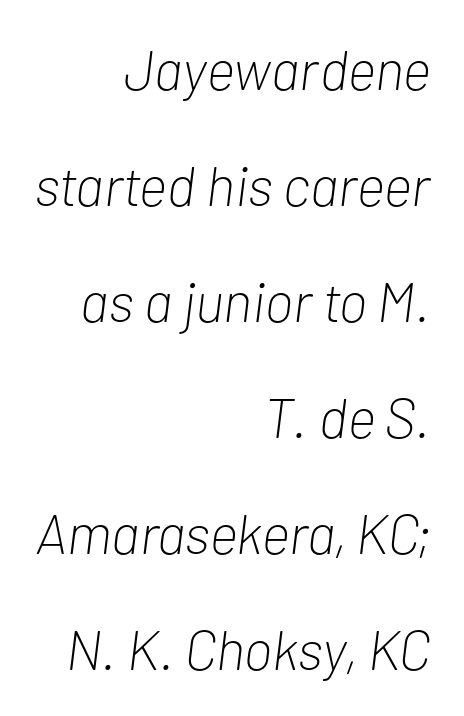
Q: Is the text bold? A: No.
Q: Is the text italic (slanted)? A: Yes, it leans right by about 7 degrees.
Q: Is the text underlined? A: No.
Q: How is the paragraph aligned? A: Right-aligned.
Q: Is the spacing between letters normal or unusually wide? A: Normal.
Q: Is the spacing between lines tight, normal or loose? A: Loose.
Q: Width (condensed, normal, or wide)? A: Condensed.
Q: Stroke contrast? A: Low.
Q: x-height? A: Medium.
Q: Monospaced? A: No.
